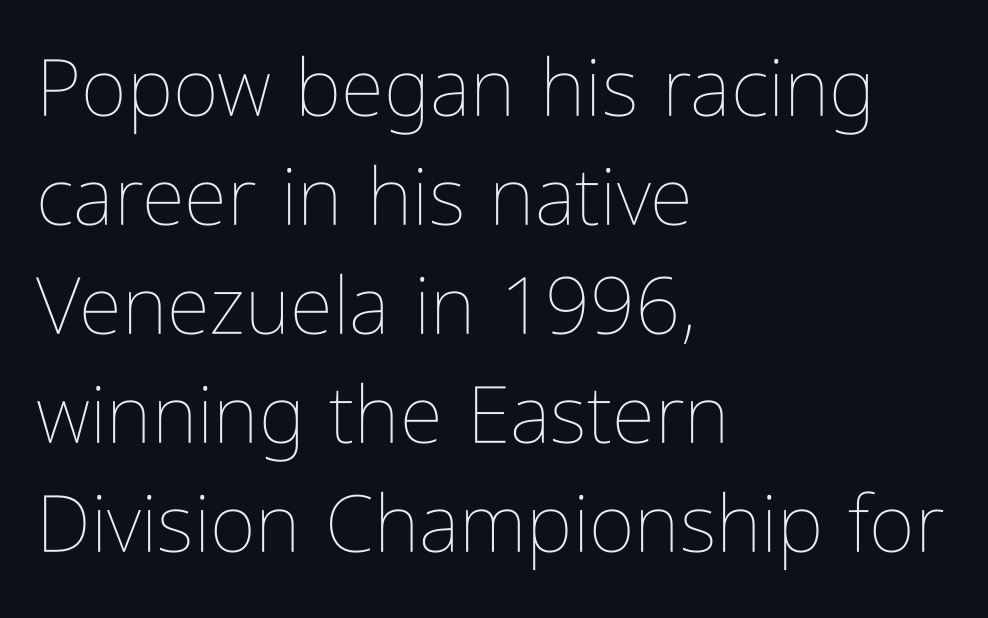
The axis of the letterforms is exactly vertical. This reads as an unemphasized weight, regular at the heaviest. The space beneath each line is pristine and unruled. Alignment: flush left.
